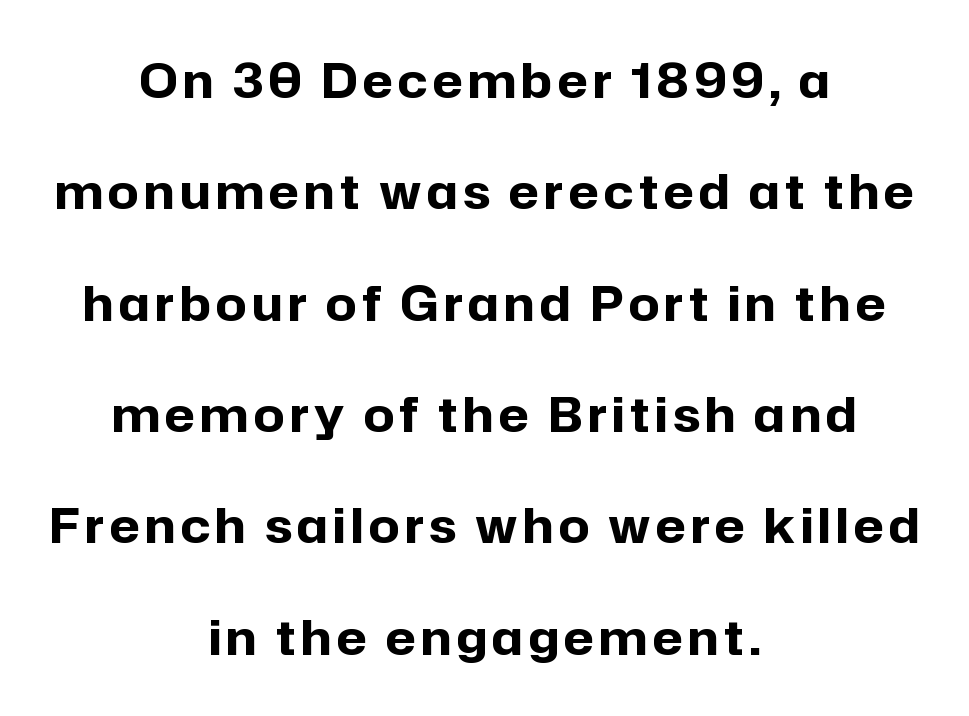
{"serif": "no", "italic": "no", "bold": "yes", "weight": "bold", "width": "normal", "stroke_contrast": "low", "x_height": "medium", "monospaced": "no", "underline": "no", "align": "center", "line_spacing": "loose", "line_spacing_ratio": 2.32, "glyph_px": 48}
